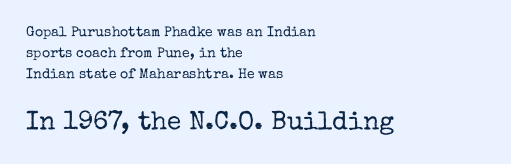
The image shows 26 px text type, upright; set left-aligned, normal line spacing (1.51x), normal letter spacing, not underlined; the second (bottom) block is 1.86x larger.
